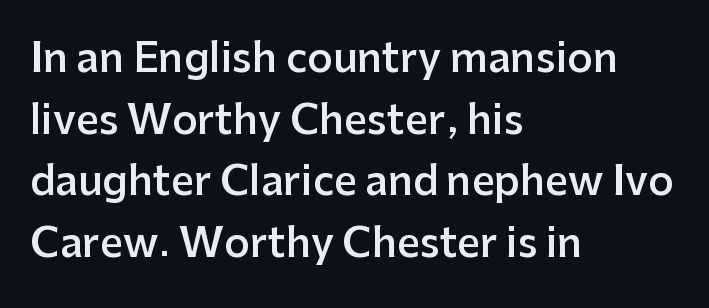
{"serif": "no", "italic": "no", "bold": "semi", "weight": "semibold", "width": "normal", "stroke_contrast": "low", "x_height": "medium", "monospaced": "no", "underline": "no", "align": "left", "line_spacing": "normal", "line_spacing_ratio": 1.54, "letter_spacing": "normal", "letter_spacing_em": 0.0, "glyph_px": 40}
